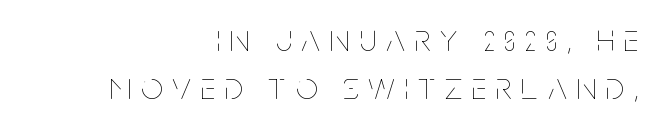
Q: Is the text bold? A: No.
Q: Is the text italic (slanted)? A: No, it is upright.
Q: Is the text underlined? A: No.
Q: How is the paragraph aligned? A: Right-aligned.
Q: Is the spacing between letters normal or unusually wide? A: Unusually wide.
Q: Is the spacing between lines tight, normal or loose? A: Normal.
Q: Width (condensed, normal, or wide)? A: Condensed.
Q: Stroke contrast? A: Low.
Q: x-height? A: Large.
Q: Monospaced? A: No.
